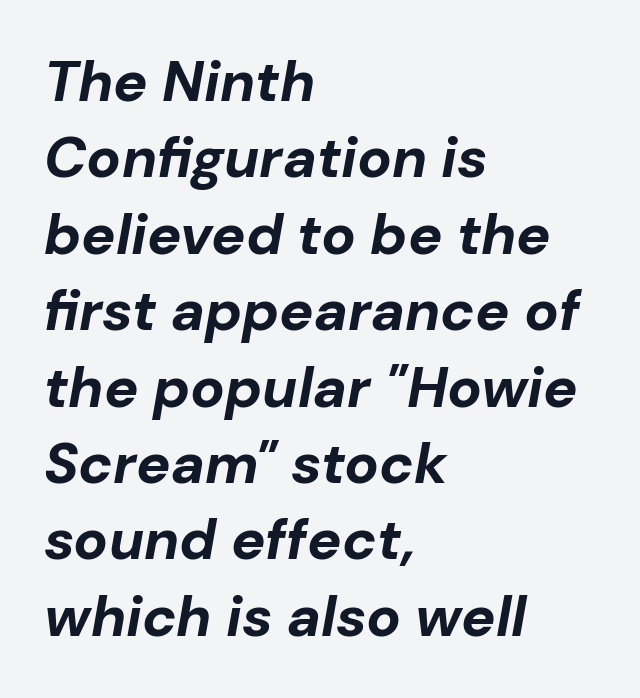
{"italic": "yes", "lean": "right", "slant_degrees": 10, "bold": "yes", "weight": "bold", "width": "normal", "stroke_contrast": "low", "x_height": "medium", "monospaced": "no", "underline": "no", "align": "left", "line_spacing": "normal", "line_spacing_ratio": 1.34, "letter_spacing": "normal", "letter_spacing_em": 0.0, "glyph_px": 57}
